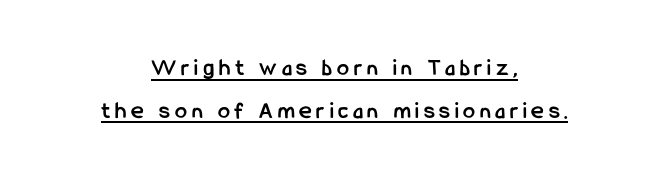
{"italic": "no", "bold": "yes", "underline": "yes", "align": "center", "line_spacing_ratio": 1.78, "letter_spacing": "wide", "letter_spacing_em": 0.2, "glyph_px": 24}
